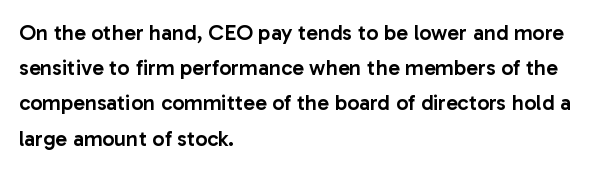
Q: Is the text bold? A: Semi-bold.
Q: Is the text italic (slanted)? A: No, it is upright.
Q: Is the text underlined? A: No.
Q: How is the paragraph aligned? A: Left-aligned.
Q: Is the spacing between letters normal or unusually wide? A: Normal.
Q: Is the spacing between lines tight, normal or loose? A: Normal.
